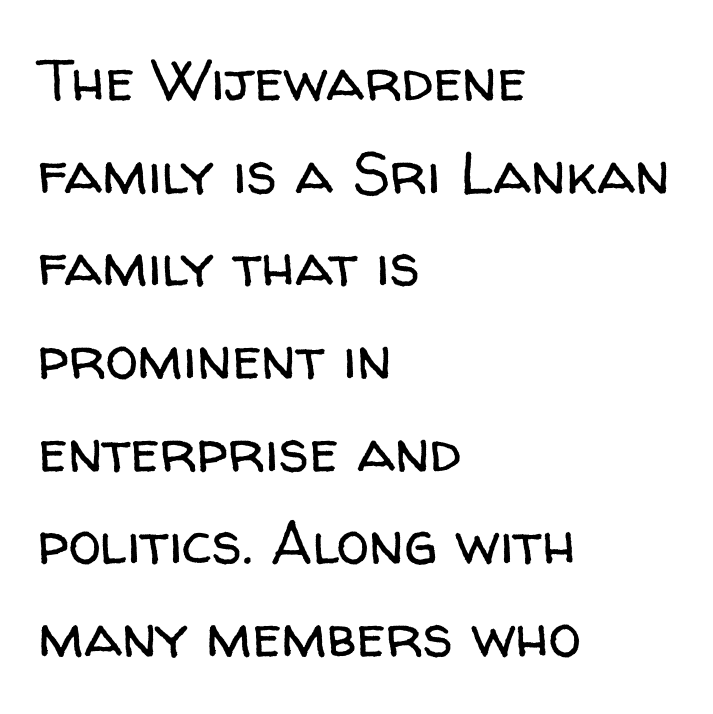
Rule under the text: the space is simply empty. The letterforms sit shoulder to shoulder at normal distance. Do the characters align in a grid? No, the font is proportional. Unlike a traditional serif, this face leaves its strokes unadorned.
